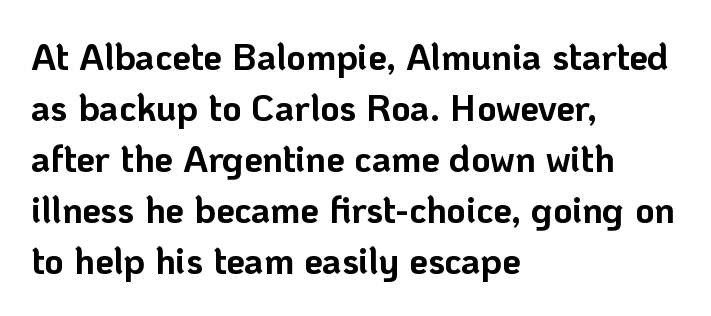
The image shows 37 px bold sans-serif type, upright; set left-aligned, normal line spacing (1.38x), normal letter spacing, not underlined; low stroke contrast and a medium x-height.
